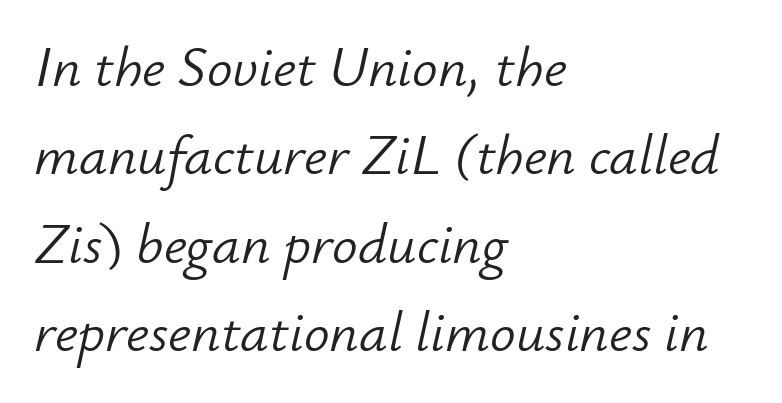
{"italic": "yes", "lean": "right", "slant_degrees": 12, "bold": "no", "weight": "light", "width": "normal", "stroke_contrast": "low", "x_height": "small", "monospaced": "no", "underline": "no", "align": "left", "line_spacing": "normal", "line_spacing_ratio": 1.55, "letter_spacing": "normal", "letter_spacing_em": 0.0, "glyph_px": 57}
